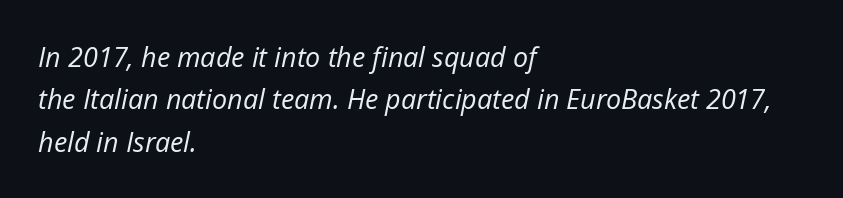
The image shows 27 px text type, italic (leaning right); set left-aligned, normal line spacing (1.57x), normal letter spacing, not underlined.
